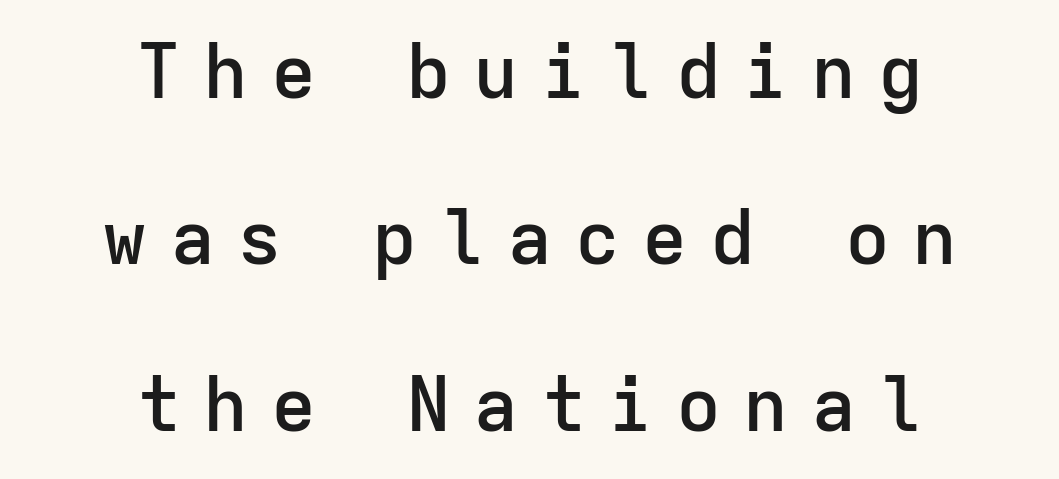
The image shows 75 px semibold sans-serif type, upright, monospaced; set centered, loose line spacing (2.22x), unusually wide letter spacing (+0.3 em), not underlined; low stroke contrast and a medium x-height.
